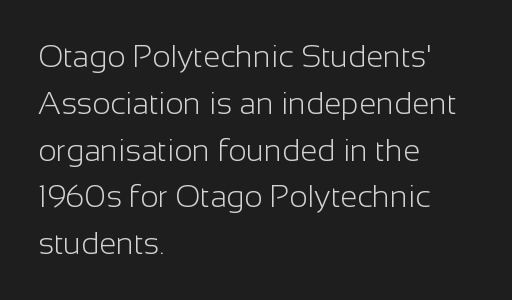
Q: Is the text bold? A: No.
Q: Is the text italic (slanted)? A: No, it is upright.
Q: Is the typeface a serif or a sans-serif typeface? A: Sans-serif.
Q: Is the text underlined? A: No.
Q: How is the paragraph aligned? A: Left-aligned.
Q: Is the spacing between letters normal or unusually wide? A: Normal.
Q: Is the spacing between lines tight, normal or loose? A: Normal.
Q: Width (condensed, normal, or wide)? A: Normal.
Q: Stroke contrast? A: Low.
Q: x-height? A: Medium.
Q: Monospaced? A: No.
